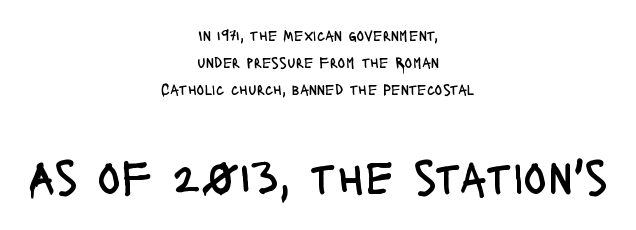
The cut favours lightness, reaching ordinary text weight at its darkest. Is there much room between lines? A standard amount, neither cramped nor airy. Here the designer chose a conventional face with non-uniform glyph widths. Where is the straight margin? There isn't one; the lines are centered. The string is rendered with underlining switched off.
